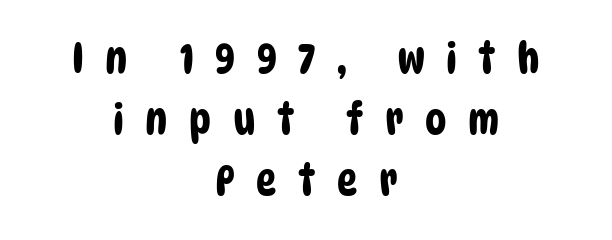
The image shows 43 px condensed sans-serif type; set centered, normal line spacing (1.42x), unusually wide letter spacing (+0.5 em), not underlined; low stroke contrast and a large x-height.
